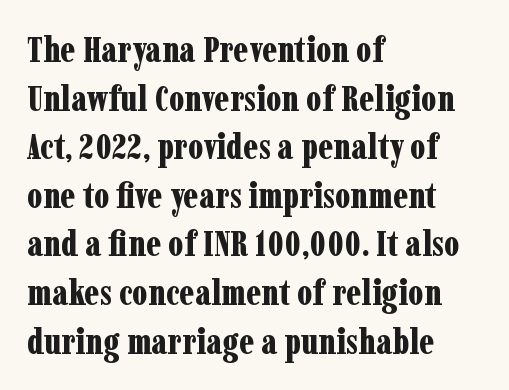
As a designer I'd log this as weight 700, bold. These lines are composed in type with serifs. Leftover space on each line is placed entirely after the last word. These lines sit exactly where default settings would place them. Do the letters lean? They stand straight.
